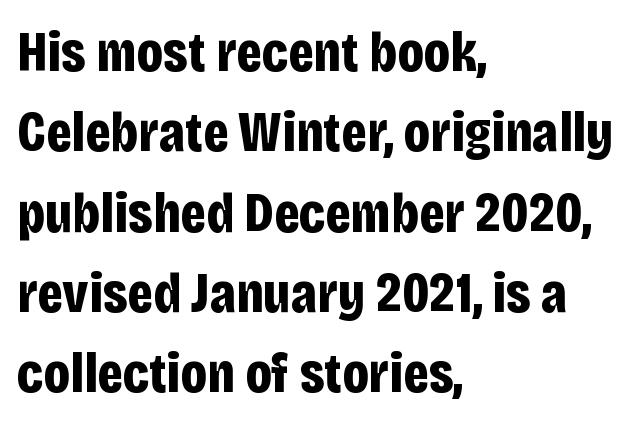
These lines keep a tight, regular rhythm from letter to letter. Baseline-to-baseline distance is the conventional proportion of letter height. A roman cut, with each character standing at attention. Is this a fixed-width face? No — the glyphs have proportional, varying widths.
